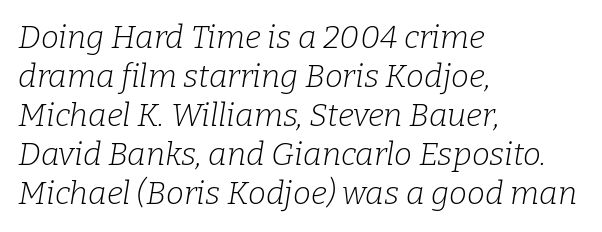
The image shows 32 px light serif type, italic (leaning right); set left-aligned, line spacing 1.22x, normal letter spacing, not underlined; low stroke contrast and a medium x-height.
